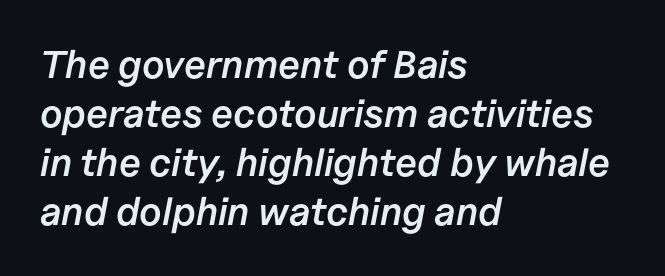
{"italic": "yes", "lean": "right", "slant_degrees": 11, "bold": "semi", "weight": "semibold", "width": "normal", "stroke_contrast": "low", "x_height": "medium", "monospaced": "no", "underline": "no", "align": "left", "line_spacing": "normal", "line_spacing_ratio": 1.26, "letter_spacing": "normal", "letter_spacing_em": 0.0, "glyph_px": 39}
